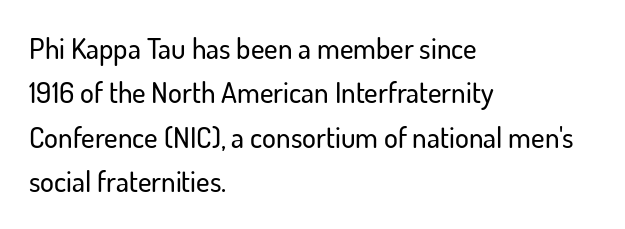
The image shows 29 px sans-serif type, upright; set left-aligned, normal line spacing (1.53x), normal letter spacing, not underlined; low stroke contrast and a small x-height.
